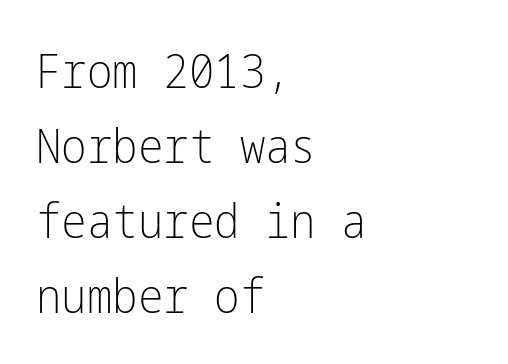
{"serif": "no", "italic": "no", "bold": "no", "weight": "light", "width": "condensed", "stroke_contrast": "low", "x_height": "medium", "underline": "no", "align": "left", "line_spacing": "normal", "line_spacing_ratio": 1.56, "letter_spacing": "normal", "letter_spacing_em": 0.0, "glyph_px": 48}
